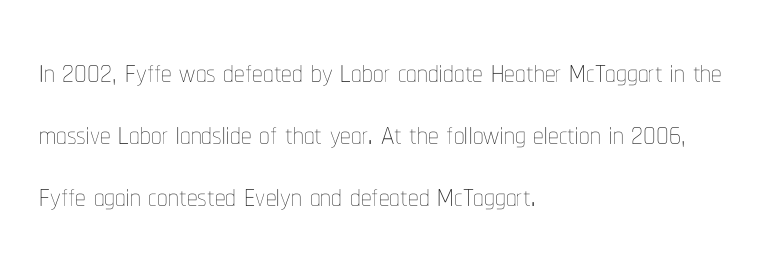
{"italic": "no", "bold": "no", "weight": "thin", "width": "condensed", "stroke_contrast": "low", "x_height": "medium", "monospaced": "no", "underline": "no", "align": "left", "line_spacing": "normal", "line_spacing_ratio": 1.48, "letter_spacing": "normal", "letter_spacing_em": 0.0, "glyph_px": 42}
